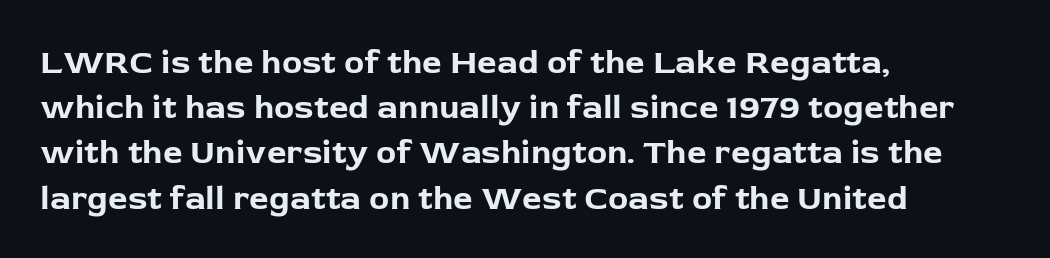
The image shows 34 px bold sans-serif type, upright; set left-aligned, normal line spacing (1.33x), normal letter spacing, not underlined; low stroke contrast and a medium x-height.
